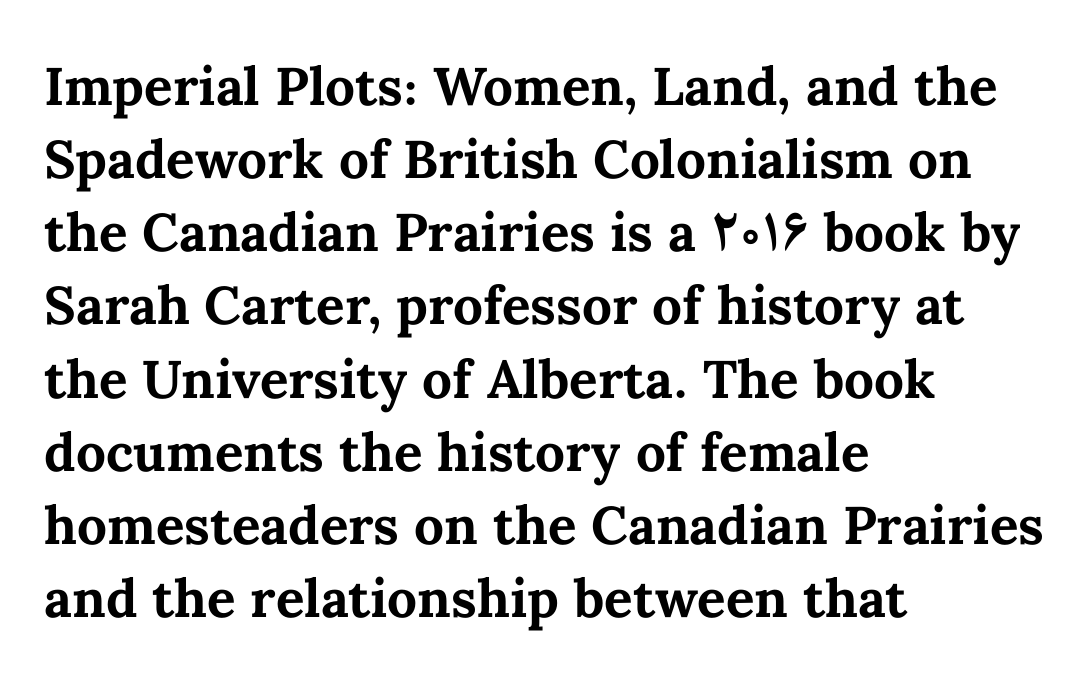
{"italic": "no", "bold": "yes", "weight": "bold", "width": "normal", "stroke_contrast": "medium", "x_height": "medium", "monospaced": "no", "underline": "no", "align": "left", "line_spacing": "normal", "line_spacing_ratio": 1.38, "letter_spacing": "normal", "letter_spacing_em": 0.0, "glyph_px": 53}
